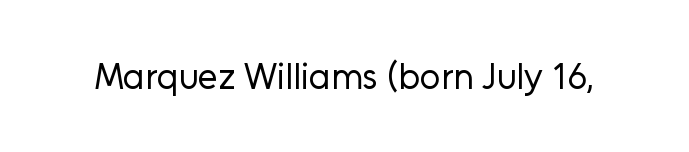
Q: Is the text bold? A: No.
Q: Is the text italic (slanted)? A: No, it is upright.
Q: Is the typeface a serif or a sans-serif typeface? A: Sans-serif.
Q: Is the text underlined? A: No.
Q: Is the spacing between letters normal or unusually wide? A: Normal.
Q: Width (condensed, normal, or wide)? A: Normal.
Q: Stroke contrast? A: Low.
Q: x-height? A: Medium.
Q: Monospaced? A: No.
